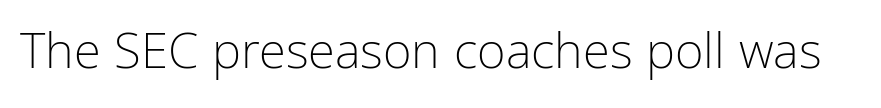
Here the designer chose a conventional face with non-uniform glyph widths. Regarding serifs, this sample does without them. The letters sit at their default tracking, neither squeezed nor spread. The words here are not underlined. This is roman type, the default non-slanted kind. The face looks like a standard text weight, possibly lighter.
